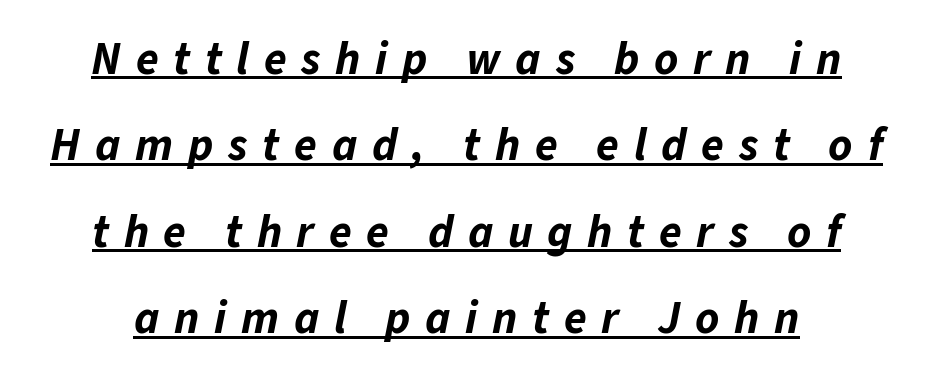
Looks like regular typesetting: each glyph gets only the width it needs. The passage shown leans; its letterforms are oblique. These words are printed bold, with thick strokes throughout. Here the glyphs are tracked loosely, breaking word shapes into spaced letters.
